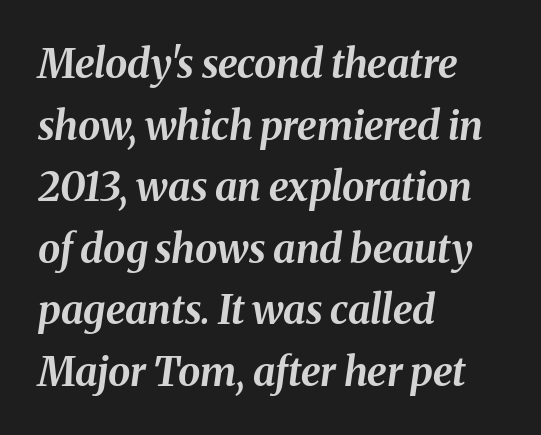
The image shows 40 px bold type, italic (leaning right); set left-aligned, normal line spacing (1.54x), normal letter spacing, not underlined; medium stroke contrast and a medium x-height.
